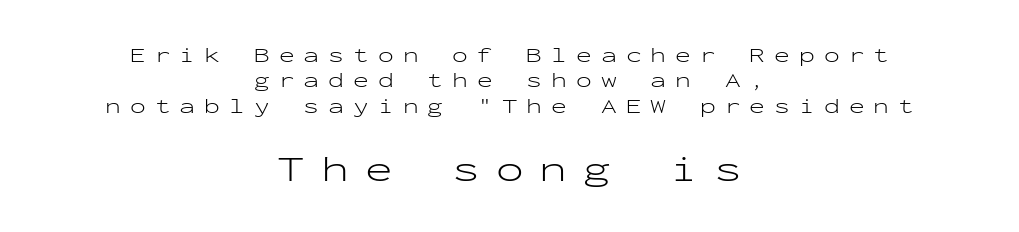
The image shows 37 px light, wide sans-serif type, upright, monospaced; set centered, line spacing 1.21x, unusually wide letter spacing (+0.43 em), not underlined; the second (bottom) block is 1.76x larger; low stroke contrast and a medium x-height.
